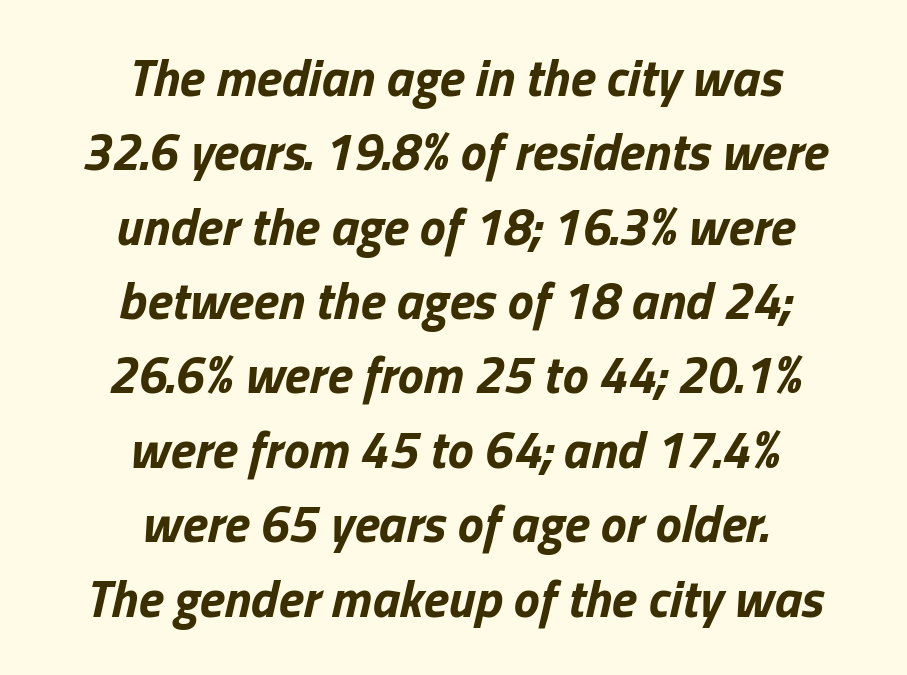
Words float on clear page, feet unadorned. One-word summary of the alignment: center. What stands out about the letter spacing? Nothing — it is the standard amount. The font's italic variant was chosen for this text. The strokes are fattened all the way to bold.
